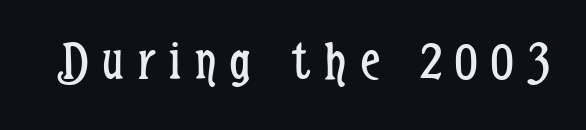
The image shows 56 px regular-weight, condensed sans-serif type, upright; set unusually wide letter spacing (+0.25 em), not underlined; low stroke contrast and a medium x-height.
